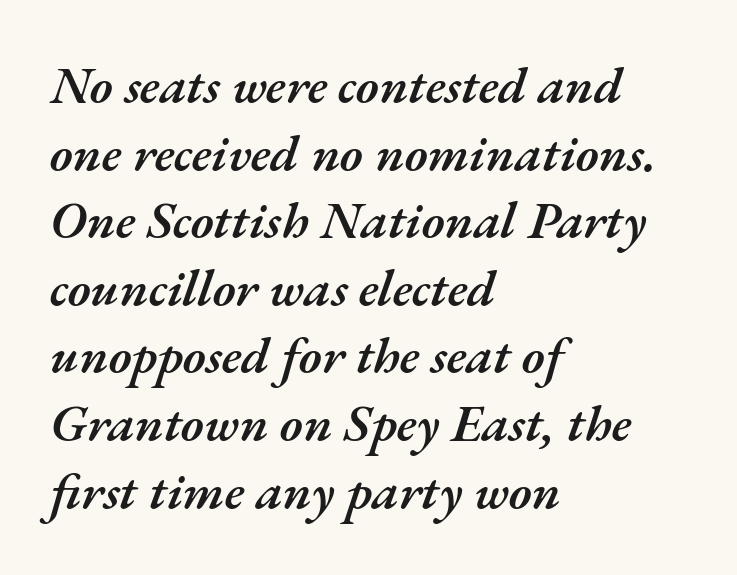
{"italic": "yes", "lean": "right", "slant_degrees": 17, "bold": "semi", "weight": "semibold", "width": "normal", "stroke_contrast": "medium", "x_height": "small", "monospaced": "no", "underline": "no", "align": "left", "line_spacing": "normal", "line_spacing_ratio": 1.3, "letter_spacing": "normal", "letter_spacing_em": 0.0, "glyph_px": 52}
